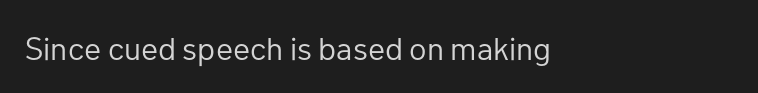
{"serif": "no", "italic": "no", "bold": "no", "weight": "regular", "width": "normal", "stroke_contrast": "low", "x_height": "medium", "monospaced": "no", "underline": "no", "align": "left", "letter_spacing": "normal", "letter_spacing_em": 0.0, "glyph_px": 32}
